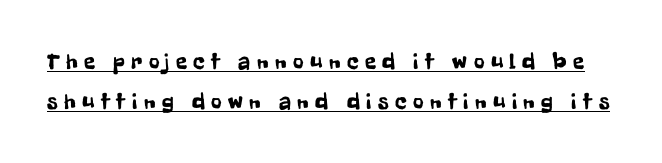
{"italic": "no", "underline": "yes", "line_spacing_ratio": 1.73, "letter_spacing": "wide", "letter_spacing_em": 0.28, "glyph_px": 23}
